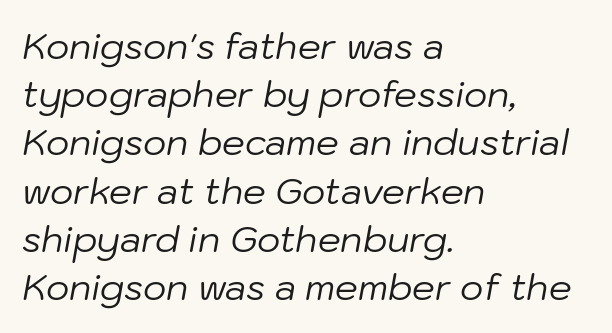
Q: Is the text bold? A: No.
Q: Is the text italic (slanted)? A: Yes, it leans right by about 10 degrees.
Q: Is the text underlined? A: No.
Q: How is the paragraph aligned? A: Left-aligned.
Q: Is the spacing between letters normal or unusually wide? A: Normal.
Q: Is the spacing between lines tight, normal or loose? A: Normal.
Q: Width (condensed, normal, or wide)? A: Normal.
Q: Stroke contrast? A: Low.
Q: x-height? A: Medium.
Q: Monospaced? A: No.
